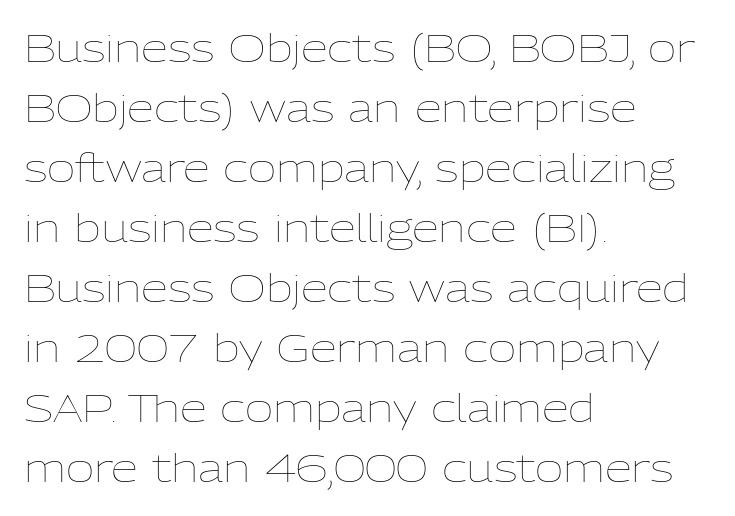
In terms of letterspacing, this is plain default setting. Here the designer chose a conventional face with non-uniform glyph widths. The strokes carry an ordinary text weight at most. No italicization has been applied; the sample stays upright. Descender tails drop into unmarked territory. The paragraph shown leans on its left margin.
